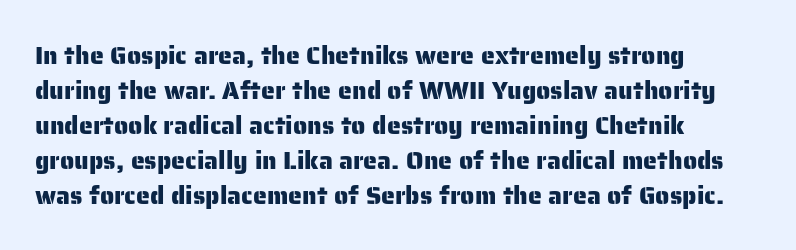
The rendering uses a moderate line-height, typical for paragraphs. A typesetter would call this zero additional tracking. Teacher's note: observe the even left margin — that is flush-left alignment. The string is rendered with underlining switched off. Posture: straight, roman, zero tilt.
